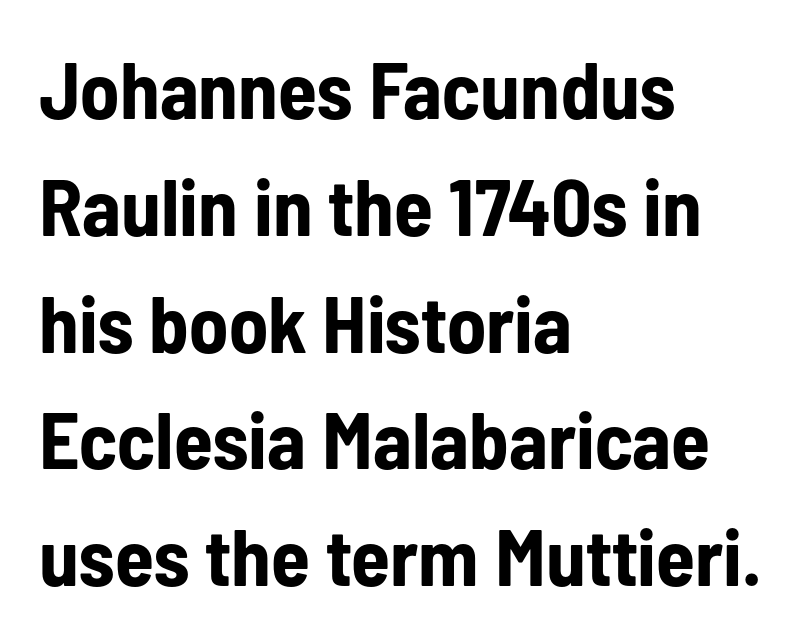
Q: Is the text bold? A: Yes.
Q: Is the text italic (slanted)? A: No, it is upright.
Q: Is the typeface a serif or a sans-serif typeface? A: Sans-serif.
Q: Is the text underlined? A: No.
Q: How is the paragraph aligned? A: Left-aligned.
Q: Is the spacing between letters normal or unusually wide? A: Normal.
Q: Is the spacing between lines tight, normal or loose? A: Normal.
Q: Width (condensed, normal, or wide)? A: Condensed.
Q: Stroke contrast? A: Low.
Q: x-height? A: Medium.
Q: Monospaced? A: No.
